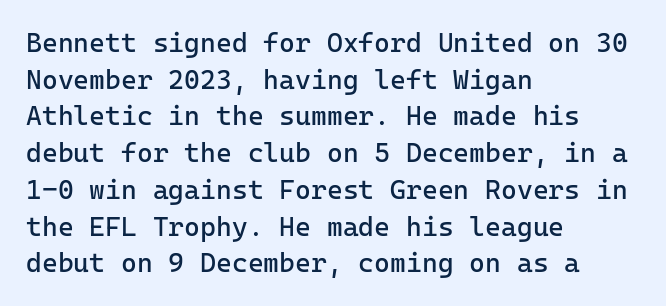
{"italic": "no", "bold": "no", "underline": "no", "align": "left", "line_spacing": "normal", "line_spacing_ratio": 1.36, "letter_spacing": "normal", "letter_spacing_em": 0.0, "glyph_px": 27}
